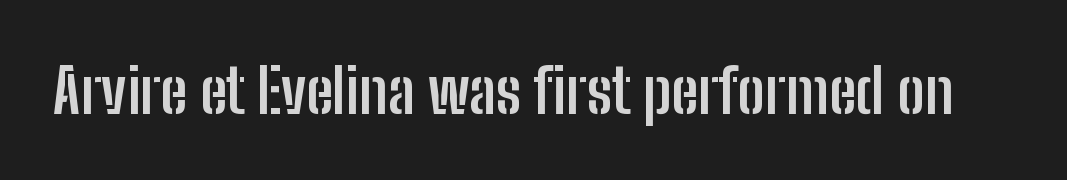
Descender tails drop into unmarked territory. Look at the stroke-to-counter ratio: heavy, a bold. This sample uses an upright cut, with every glyph sitting square on the baseline. Character widths vary here, with narrow letters taking less room than wide ones.
